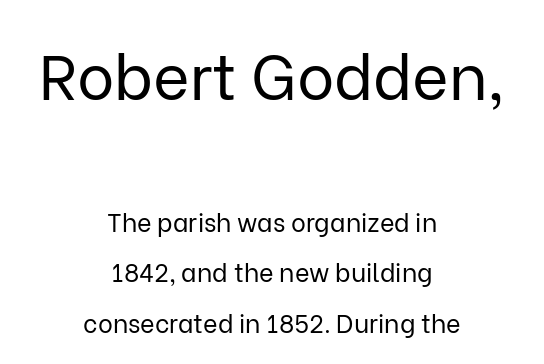
Q: Is the text bold? A: No.
Q: Is the text italic (slanted)? A: No, it is upright.
Q: Is the typeface a serif or a sans-serif typeface? A: Sans-serif.
Q: Is the text underlined? A: No.
Q: How is the paragraph aligned? A: Centered.
Q: Is the spacing between letters normal or unusually wide? A: Normal.
Q: Is the spacing between lines tight, normal or loose? A: Loose.
Q: Which block of text is set in a larger size, the first (top) or the second (bottom)? A: The first (top) one.
Q: Width (condensed, normal, or wide)? A: Normal.
Q: Stroke contrast? A: Low.
Q: x-height? A: Medium.
Q: Monospaced? A: No.
